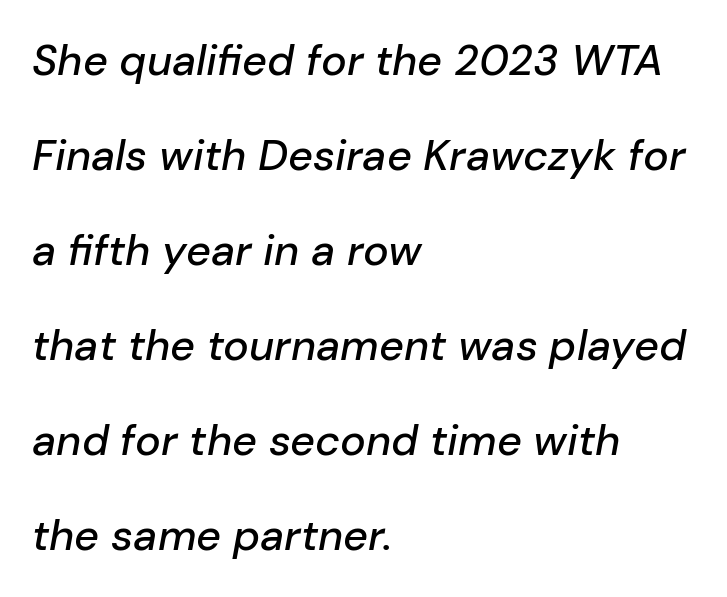
{"italic": "yes", "lean": "right", "slant_degrees": 10, "width": "normal", "stroke_contrast": "low", "x_height": "medium", "monospaced": "no", "underline": "no", "align": "left", "line_spacing": "loose", "line_spacing_ratio": 2.21, "letter_spacing": "normal", "letter_spacing_em": 0.0, "glyph_px": 43}
